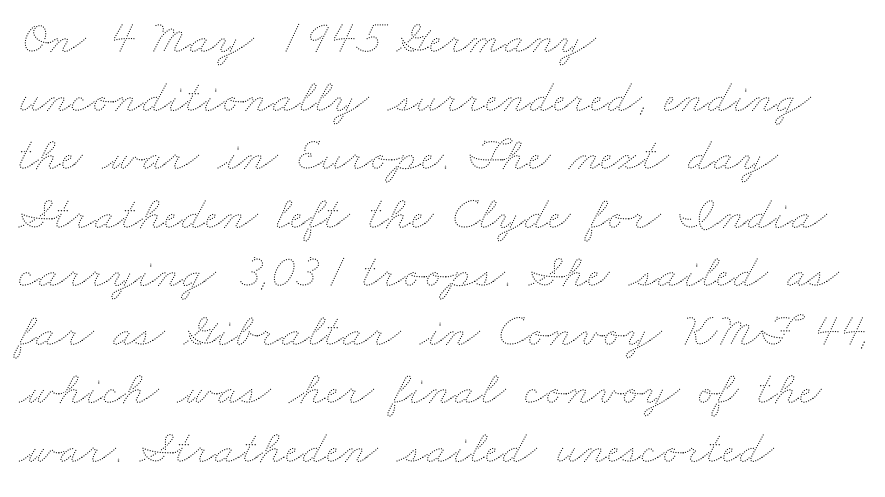
{"bold": "no", "weight": "thin", "width": "wide", "stroke_contrast": "medium", "x_height": "small", "monospaced": "no", "underline": "no", "align": "left", "line_spacing_ratio": 1.22, "letter_spacing": "normal", "letter_spacing_em": 0.0, "glyph_px": 48}
